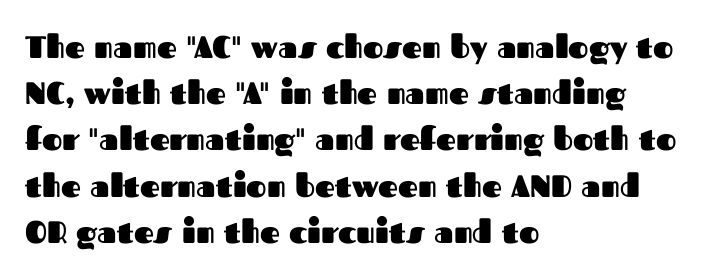
The image shows 31 px heavy sans-serif type, upright; set left-aligned, normal line spacing (1.49x), normal letter spacing, not underlined; medium stroke contrast and a medium x-height.
